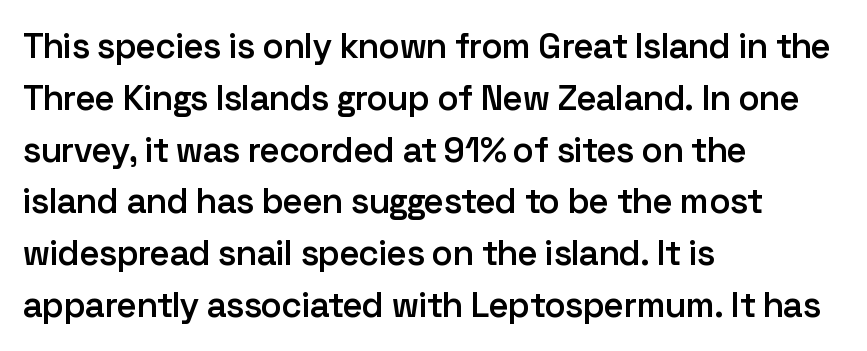
Is this a fixed-width face? No — the glyphs have proportional, varying widths. The type sits square on the baseline with zero lean. A classic flush-left, rag-right setting is used for this passage. Nope, no serifs anywhere on these letters. A clean baseline with only descenders dipping below it.
